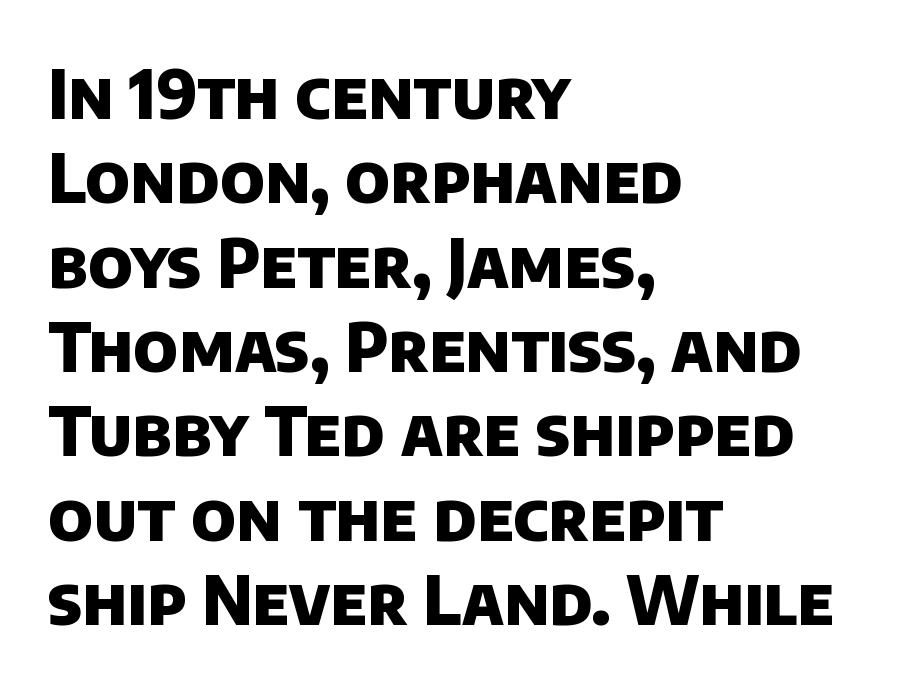
The setting favours the left margin, as ordinary paragraphs usually do. The type is set solid horizontally, with unmodified tracking. The letters carry no serifs — their stems end cleanly without finishing strokes. Check the space under the baseline: it is left empty. A typesetter would call this proportional, since set widths differ per character.
